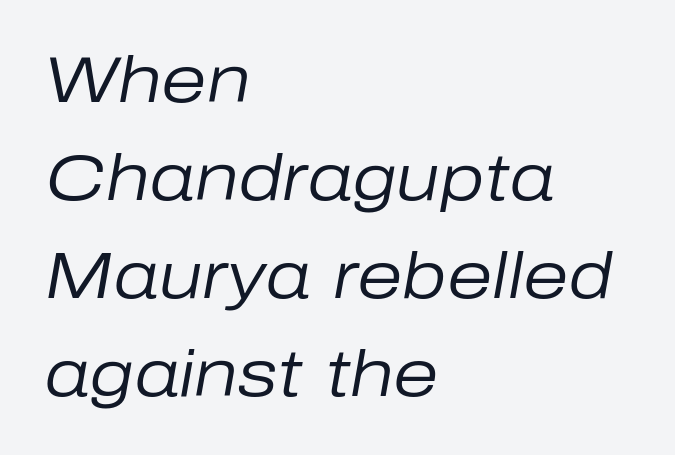
Tall strokes in this sample are angled rather than plumb. On a weight scale, this lands at 450 or below. Varying glyph widths throughout — classic text-font behaviour. Short and long lines alike share a common starting point at left.
